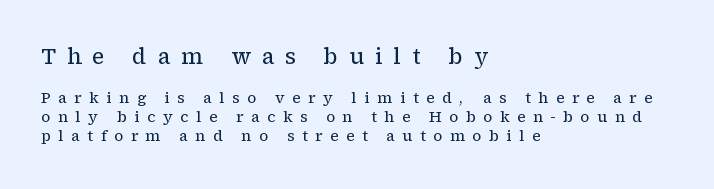
In CSS terms this would be text-align: left. Compared with typical body copy, the letter spacing here is much looser. Look at the glyph heights: the upper group is clearly the bigger setting. These glyphs show unthickened strokes, regular width or finer. The lettering stays uniformly vertical, giving the passage a roman look. The rendering uses a moderate line-height, typical for paragraphs.
